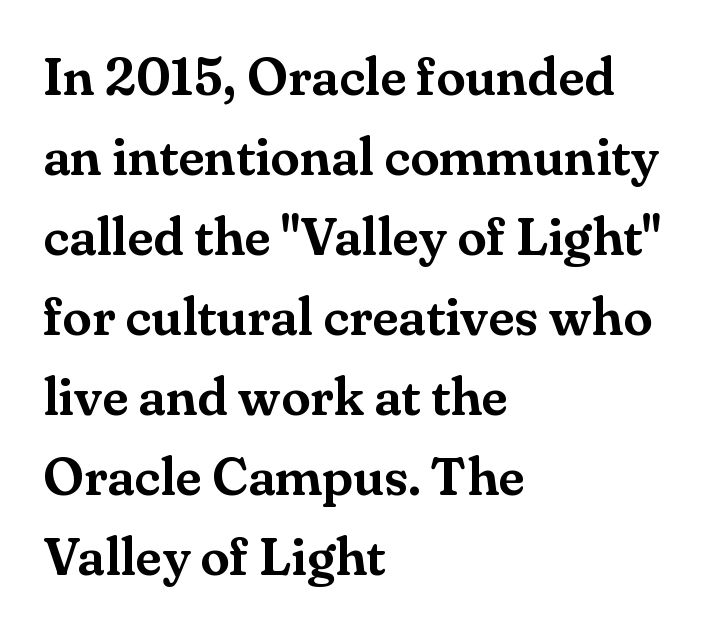
Q: Is the text italic (slanted)? A: No, it is upright.
Q: Is the typeface a serif or a sans-serif typeface? A: Serif.
Q: Is the text underlined? A: No.
Q: How is the paragraph aligned? A: Left-aligned.
Q: Is the spacing between letters normal or unusually wide? A: Normal.
Q: Is the spacing between lines tight, normal or loose? A: Normal.
Q: Width (condensed, normal, or wide)? A: Normal.
Q: Stroke contrast? A: Medium.
Q: x-height? A: Small.
Q: Monospaced? A: No.
